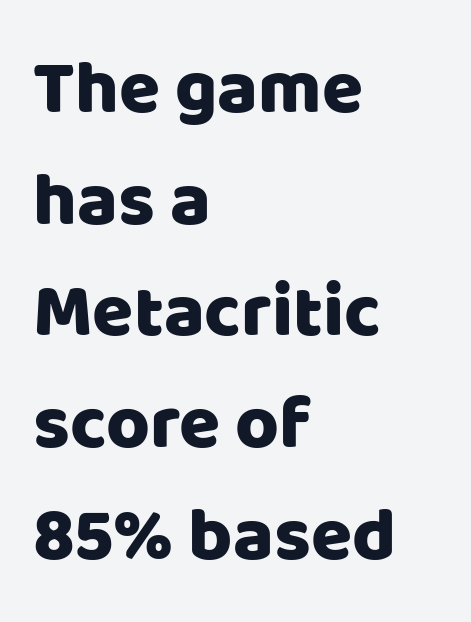
Q: Is the text italic (slanted)? A: No, it is upright.
Q: Is the typeface a serif or a sans-serif typeface? A: Sans-serif.
Q: Is the text underlined? A: No.
Q: How is the paragraph aligned? A: Left-aligned.
Q: Is the spacing between letters normal or unusually wide? A: Normal.
Q: Is the spacing between lines tight, normal or loose? A: Normal.
Q: Width (condensed, normal, or wide)? A: Normal.
Q: Stroke contrast? A: Low.
Q: x-height? A: Large.
Q: Monospaced? A: No.
